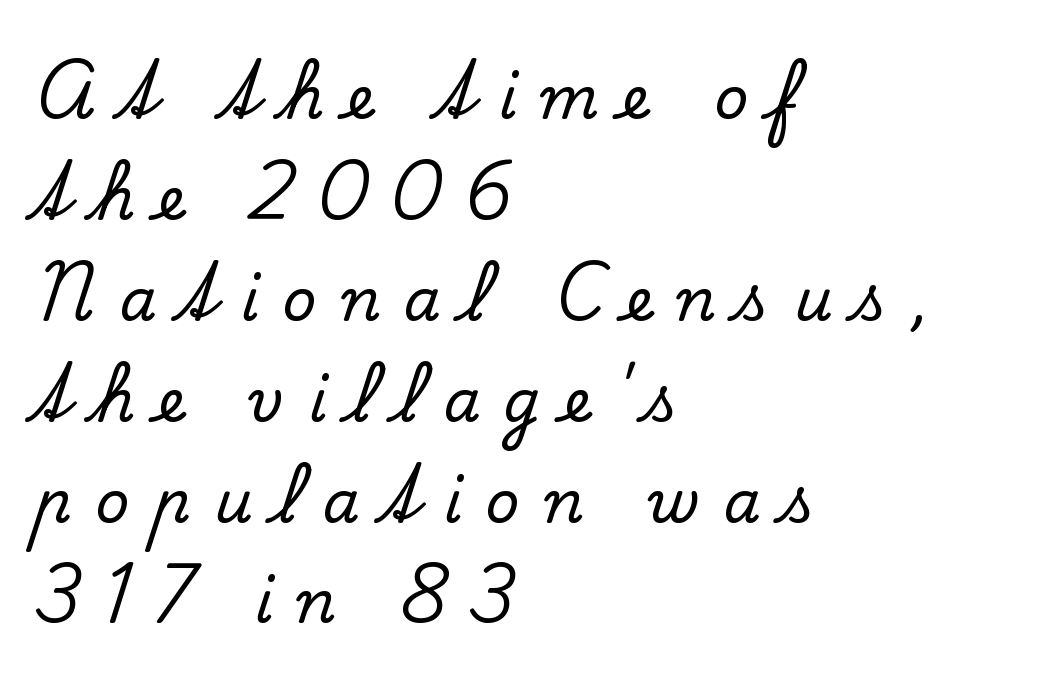
{"serif": "yes", "width": "normal", "stroke_contrast": "low", "x_height": "small", "monospaced": "no", "underline": "no", "align": "left", "line_spacing_ratio": 1.71, "letter_spacing": "wide", "letter_spacing_em": 0.4, "glyph_px": 59}
